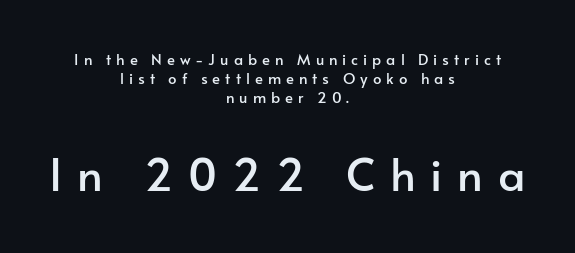
The image shows 45 px sans-serif type, upright; set centered, normal line spacing (1.27x), unusually wide letter spacing (+0.33 em), not underlined; the second (bottom) block is 3.0x larger; low stroke contrast and a small x-height.
